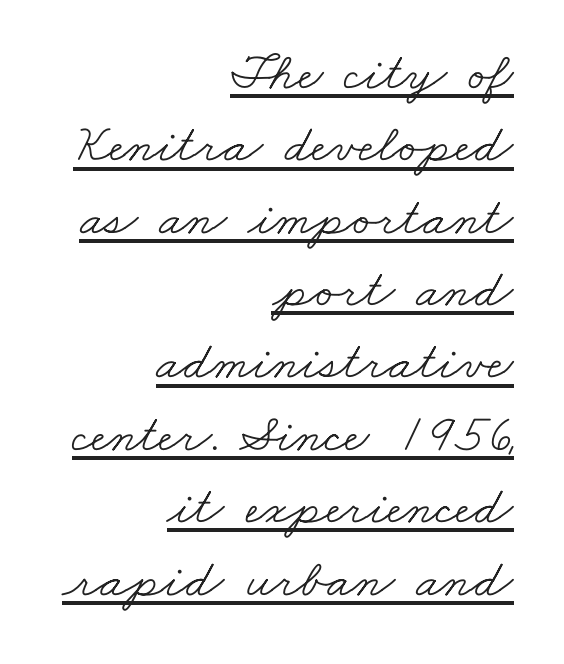
Look at the tracking — it's just the regular setting, nothing added. The string is rendered with underlining switched on. The setting favours the right margin, as signatures and pull-quotes sometimes do. Each stroke keeps to a modest, everyday thickness or less. Regarding serifs, this sample has them. Vertically, the passage feels balanced, rows spaced as you'd expect.
